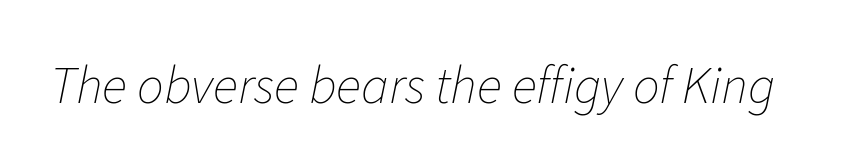
Q: Is the text bold? A: No.
Q: Is the text italic (slanted)? A: Yes, it leans right by about 11 degrees.
Q: Is the text underlined? A: No.
Q: Is the spacing between letters normal or unusually wide? A: Normal.
Q: Width (condensed, normal, or wide)? A: Normal.
Q: Stroke contrast? A: Low.
Q: x-height? A: Medium.
Q: Monospaced? A: No.
